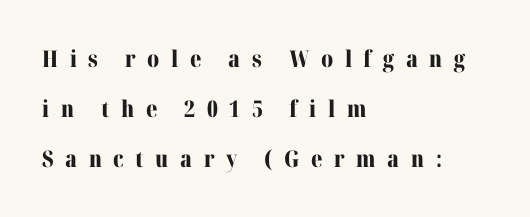
Q: Is the text bold? A: Yes.
Q: Is the text italic (slanted)? A: No, it is upright.
Q: Is the text underlined? A: No.
Q: How is the paragraph aligned? A: Left-aligned.
Q: Is the spacing between letters normal or unusually wide? A: Unusually wide.
Q: Is the spacing between lines tight, normal or loose? A: Loose.
